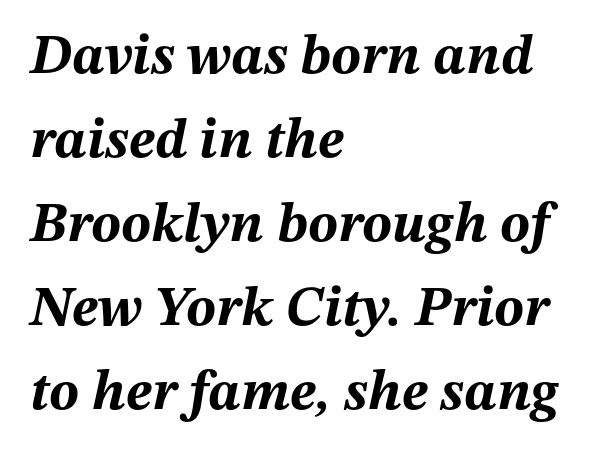
Q: Is the text bold? A: Yes.
Q: Is the text italic (slanted)? A: Yes, it leans right by about 12 degrees.
Q: Is the text underlined? A: No.
Q: How is the paragraph aligned? A: Left-aligned.
Q: Is the spacing between letters normal or unusually wide? A: Normal.
Q: Is the spacing between lines tight, normal or loose? A: Normal.
Q: Width (condensed, normal, or wide)? A: Normal.
Q: Stroke contrast? A: Medium.
Q: x-height? A: Medium.
Q: Monospaced? A: No.
